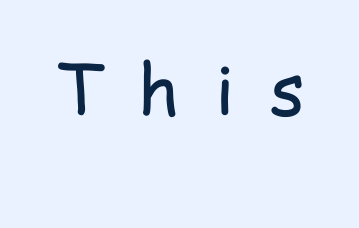
A typesetter would call this proportional, since set widths differ per character. The specimen reads as upright at a glance. No heavy texture on the line: the type isn't bold. This rendering features lettering with no underline. Nothing sits at the stroke ends, so this counts as sans-serif. The type is letterspaced generously, with wide tracking.
